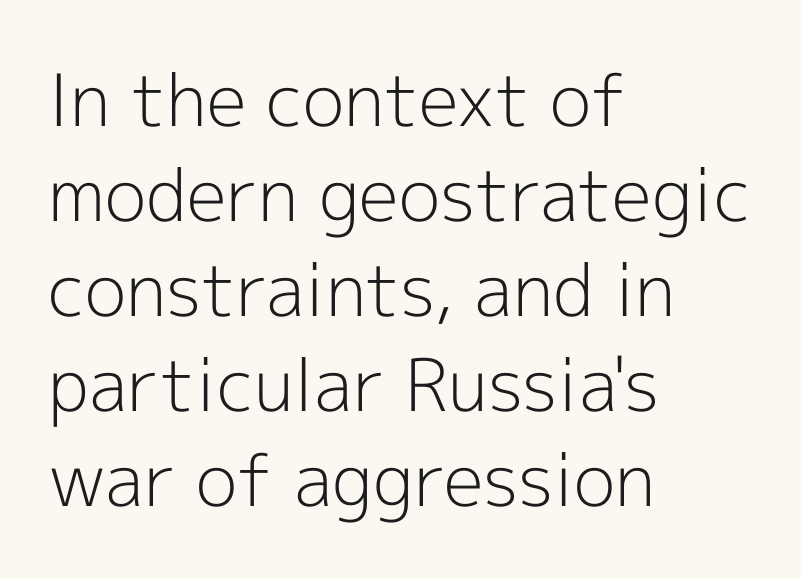
Q: Is the text bold? A: No.
Q: Is the text italic (slanted)? A: No, it is upright.
Q: Is the typeface a serif or a sans-serif typeface? A: Sans-serif.
Q: Is the text underlined? A: No.
Q: How is the paragraph aligned? A: Left-aligned.
Q: Is the spacing between letters normal or unusually wide? A: Normal.
Q: Is the spacing between lines tight, normal or loose? A: Normal.
Q: Width (condensed, normal, or wide)? A: Normal.
Q: x-height? A: Medium.
Q: Monospaced? A: No.
